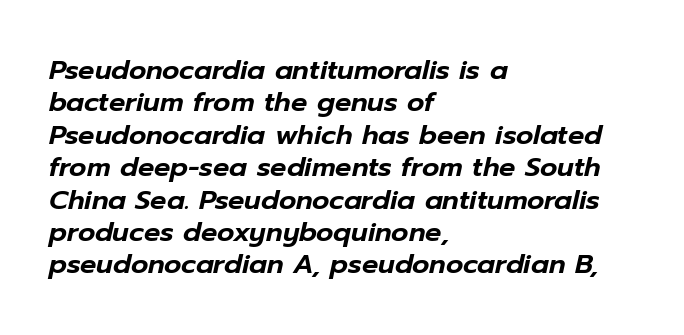
The image shows 27 px text type, italic (leaning right); set left-aligned, line spacing 1.2x, normal letter spacing, not underlined.
